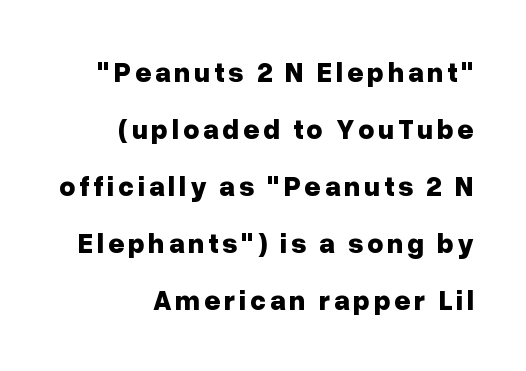
{"serif": "no", "italic": "no", "bold": "yes", "weight": "bold", "width": "normal", "stroke_contrast": "low", "x_height": "medium", "monospaced": "no", "underline": "no", "align": "right", "line_spacing": "loose", "line_spacing_ratio": 2.04, "glyph_px": 28}
